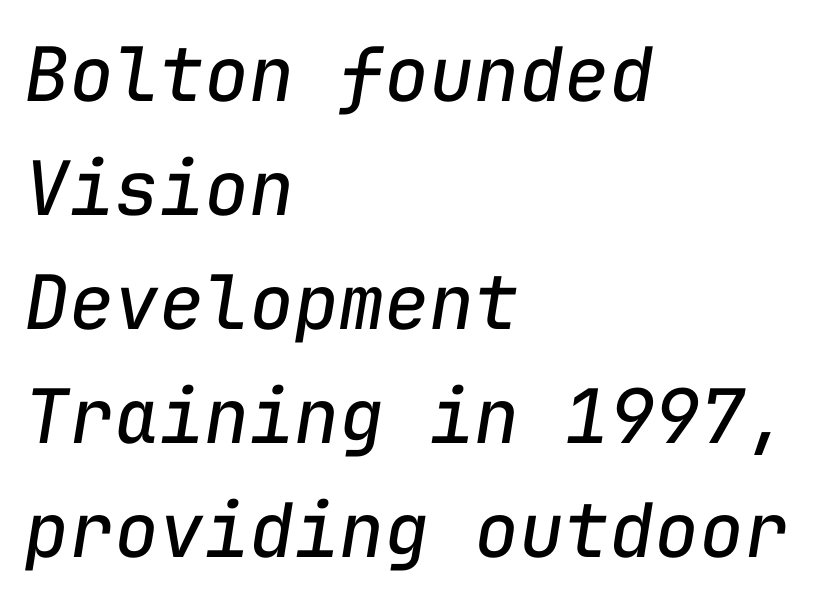
{"italic": "yes", "lean": "right", "slant_degrees": 9, "bold": "no", "weight": "regular", "width": "normal", "stroke_contrast": "low", "x_height": "medium", "monospaced": "yes", "underline": "no", "align": "left", "line_spacing": "normal", "line_spacing_ratio": 1.52, "letter_spacing": "normal", "letter_spacing_em": 0.0, "glyph_px": 75}
